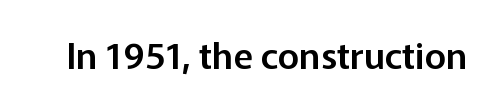
{"serif": "no", "italic": "no", "width": "normal", "stroke_contrast": "low", "x_height": "medium", "monospaced": "no", "underline": "no", "letter_spacing": "normal", "letter_spacing_em": 0.0, "glyph_px": 36}
